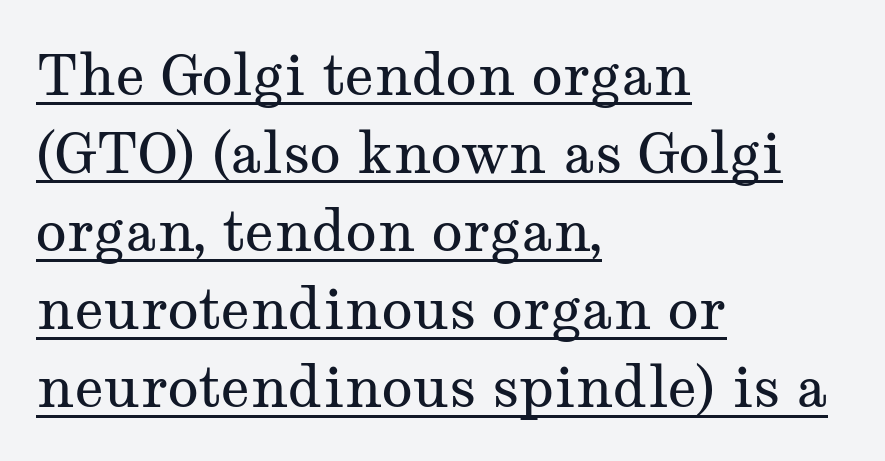
Character widths vary here, with narrow letters taking less room than wide ones. A quiet, ordinary-to-light weight characterises the typeface. How are the letters spaced? Ordinarily, with no added tracking. Notice how the stems are strictly vertical — no italics here. Honestly, the underline is the first thing you notice here.
